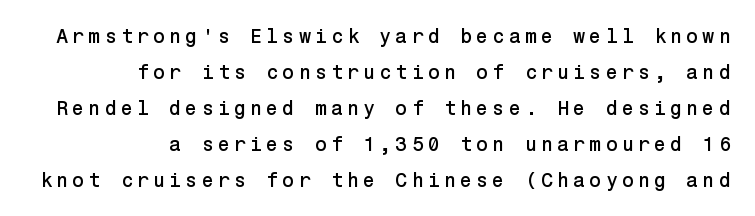
{"italic": "no", "underline": "no", "align": "right", "line_spacing_ratio": 1.8, "glyph_px": 20}
